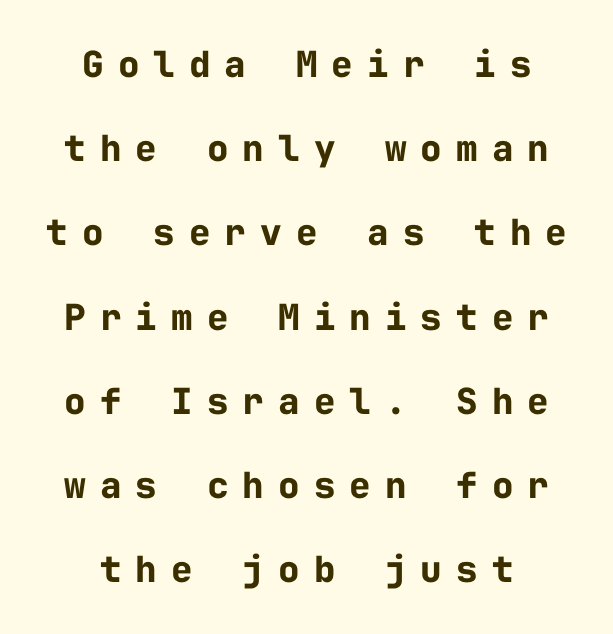
It's the straight-up-and-down kind of type. Caption: multi-line text, centered on the measure. Words float on clear page, feet unadorned. Think of a typewriter: that constant character pitch is what you see here. The characters display no serif detailing; their extremities are plain.
